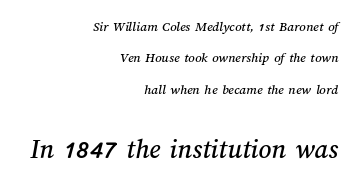
{"width": "normal", "stroke_contrast": "medium", "x_height": "medium", "monospaced": "no", "underline": "no", "align": "right", "line_spacing": "loose", "line_spacing_ratio": 2.24, "letter_spacing": "normal", "letter_spacing_em": 0.0, "larger_block": "second", "size_ratio": 2.0, "glyph_px": 28}
